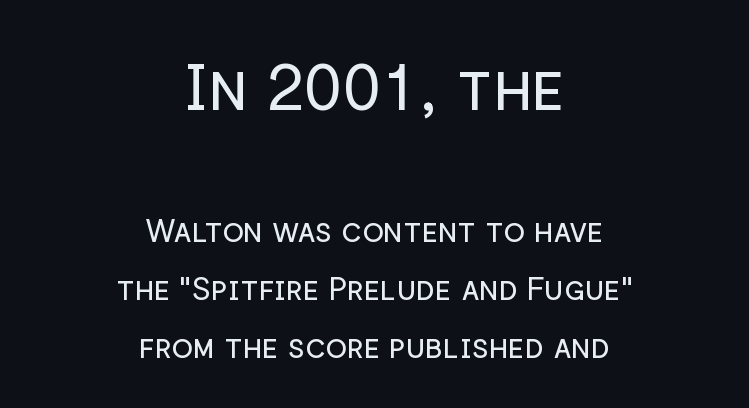
{"serif": "no", "italic": "no", "bold": "no", "weight": "regular", "width": "normal", "stroke_contrast": "low", "x_height": "medium", "monospaced": "no", "underline": "no", "align": "center", "line_spacing_ratio": 1.81, "letter_spacing": "normal", "letter_spacing_em": 0.0, "larger_block": "first", "size_ratio": 2.0, "glyph_px": 64}
